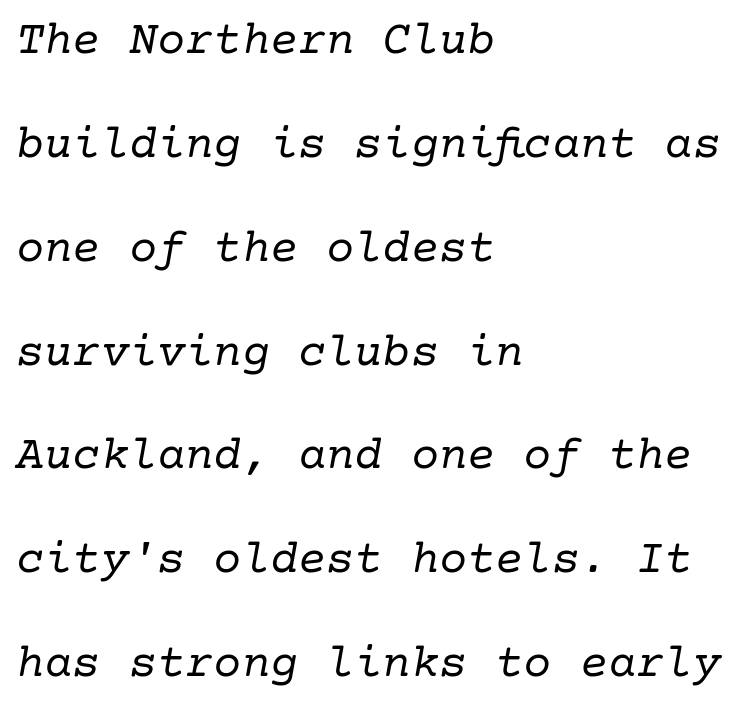
The image shows 47 px regular-weight serif type, italic (leaning right); set left-aligned, loose line spacing (2.21x), normal letter spacing, not underlined; low stroke contrast and a medium x-height.
